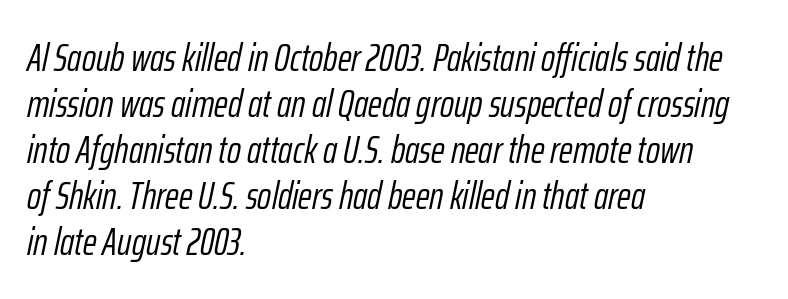
The image shows 38 px light, condensed type, italic (leaning right); set left-aligned, line spacing 1.21x, normal letter spacing, not underlined; low stroke contrast and a medium x-height.
